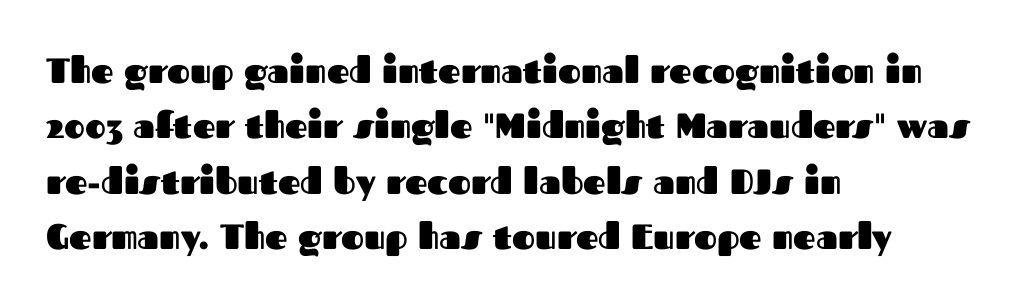
The image shows 35 px heavy sans-serif type, upright; set left-aligned, normal line spacing (1.58x), normal letter spacing, not underlined; medium stroke contrast and a medium x-height.
